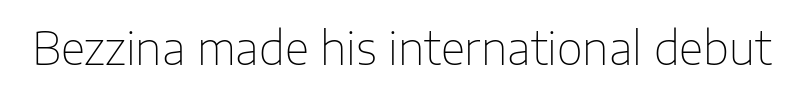
Q: Is the text bold? A: No.
Q: Is the text italic (slanted)? A: No, it is upright.
Q: Is the typeface a serif or a sans-serif typeface? A: Sans-serif.
Q: Is the text underlined? A: No.
Q: Is the spacing between letters normal or unusually wide? A: Normal.
Q: Width (condensed, normal, or wide)? A: Normal.
Q: Stroke contrast? A: Low.
Q: x-height? A: Medium.
Q: Monospaced? A: No.
